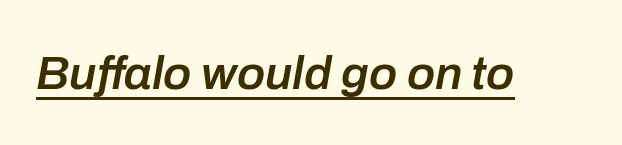
{"italic": "yes", "lean": "right", "slant_degrees": 10, "bold": "semi", "weight": "semibold", "width": "normal", "stroke_contrast": "low", "x_height": "medium", "monospaced": "no", "underline": "yes", "letter_spacing": "normal", "letter_spacing_em": 0.0, "glyph_px": 47}
